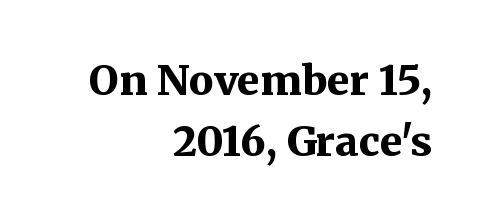
The image shows 41 px bold serif type, upright; set right-aligned, normal line spacing (1.5x), normal letter spacing, not underlined; medium stroke contrast and a medium x-height.
